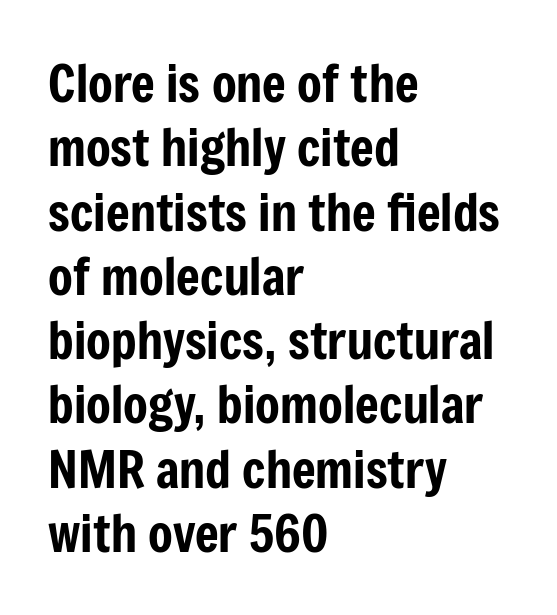
Q: Is the text italic (slanted)? A: No, it is upright.
Q: Is the typeface a serif or a sans-serif typeface? A: Sans-serif.
Q: Is the text underlined? A: No.
Q: How is the paragraph aligned? A: Left-aligned.
Q: Is the spacing between letters normal or unusually wide? A: Normal.
Q: Is the spacing between lines tight, normal or loose? A: Normal.
Q: Width (condensed, normal, or wide)? A: Condensed.
Q: Stroke contrast? A: Low.
Q: x-height? A: Medium.
Q: Monospaced? A: No.
